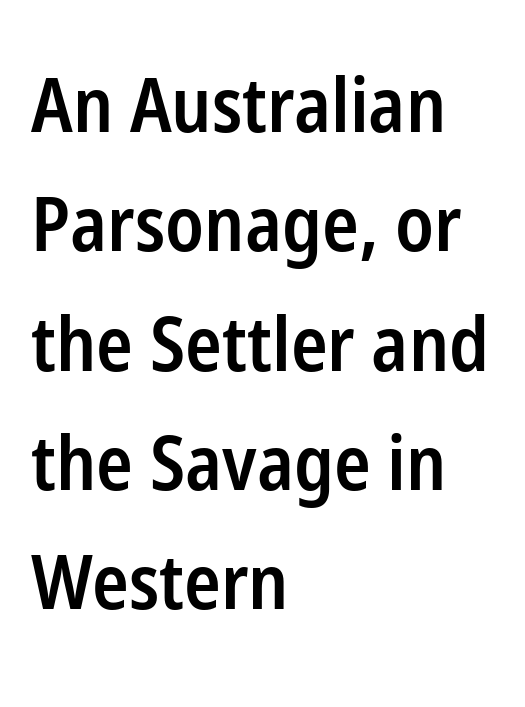
{"serif": "no", "italic": "no", "bold": "semi", "weight": "semibold", "width": "condensed", "stroke_contrast": "low", "x_height": "medium", "monospaced": "no", "underline": "no", "align": "left", "line_spacing": "normal", "line_spacing_ratio": 1.57, "letter_spacing": "normal", "letter_spacing_em": 0.0, "glyph_px": 76}
